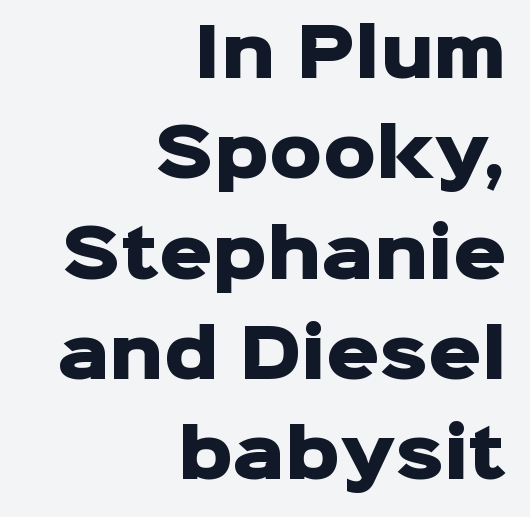
Q: Is the text bold? A: Yes.
Q: Is the text italic (slanted)? A: No, it is upright.
Q: Is the typeface a serif or a sans-serif typeface? A: Sans-serif.
Q: Is the text underlined? A: No.
Q: How is the paragraph aligned? A: Right-aligned.
Q: Is the spacing between letters normal or unusually wide? A: Normal.
Q: Is the spacing between lines tight, normal or loose? A: Normal.
Q: Width (condensed, normal, or wide)? A: Normal.
Q: Stroke contrast? A: Low.
Q: x-height? A: Medium.
Q: Monospaced? A: No.
